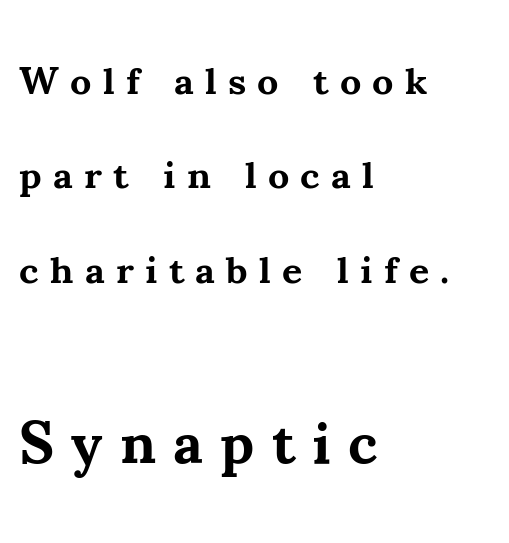
{"serif": "yes", "italic": "no", "bold": "yes", "weight": "bold", "width": "normal", "stroke_contrast": "medium", "x_height": "small", "monospaced": "no", "underline": "no", "align": "left", "line_spacing": "loose", "line_spacing_ratio": 2.42, "letter_spacing": "wide", "letter_spacing_em": 0.29, "larger_block": "second", "size_ratio": 1.51, "glyph_px": 59}
